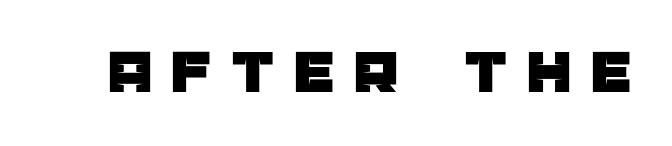
Do the characters align in a grid? No, the font is proportional. Does the lettering tilt? It doesn't — this is upright. A sans-serif font was chosen for this passage. A clean baseline with only descenders dipping below it. Characters follow at a spacing far wider than the type designer built in.
